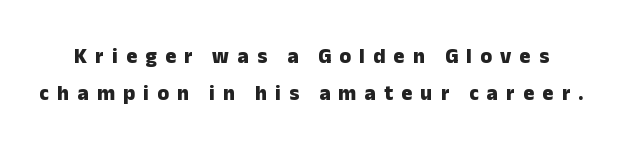
{"italic": "no", "bold": "yes", "underline": "no", "line_spacing_ratio": 1.77, "letter_spacing": "wide", "letter_spacing_em": 0.39, "glyph_px": 21}
